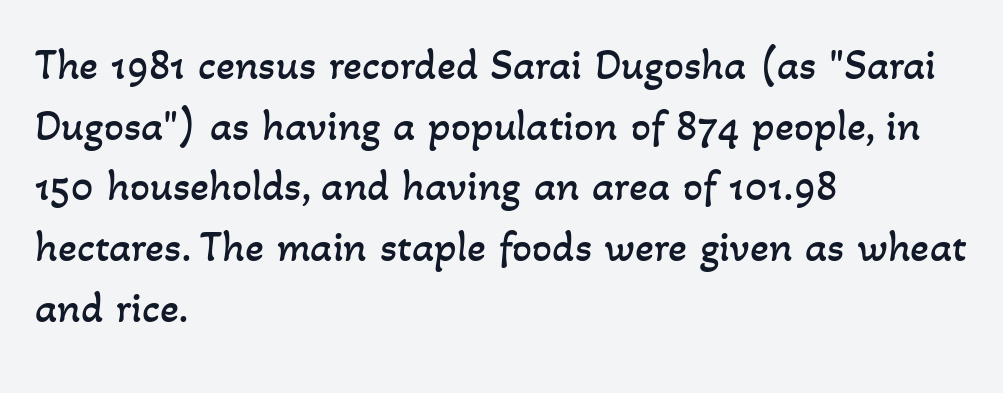
Q: Is the text bold? A: No.
Q: Is the text underlined? A: No.
Q: How is the paragraph aligned? A: Left-aligned.
Q: Is the spacing between letters normal or unusually wide? A: Normal.
Q: Is the spacing between lines tight, normal or loose? A: Normal.
Q: Width (condensed, normal, or wide)? A: Normal.
Q: Stroke contrast? A: Low.
Q: x-height? A: Small.
Q: Monospaced? A: No.
